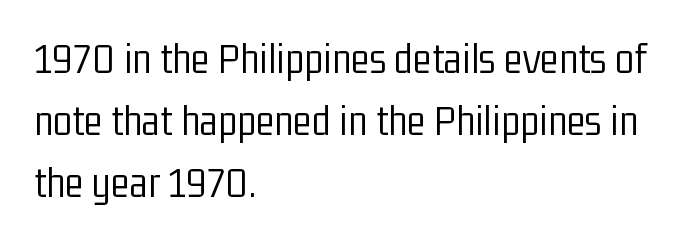
Underlining? Definitely not there. A roman cut, with each character standing at attention. This sample keeps an unexceptional amount of space between lines. This sample is left-justified, so line endings fall wherever the words run out. Letterform terminals end flat and unadorned throughout the passage. No extra ink here — the face is not bold.
